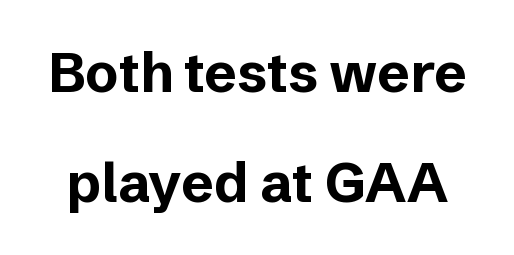
The image shows 55 px bold sans-serif type, upright; set loose line spacing (2.0x), normal letter spacing, not underlined; low stroke contrast and a medium x-height.
